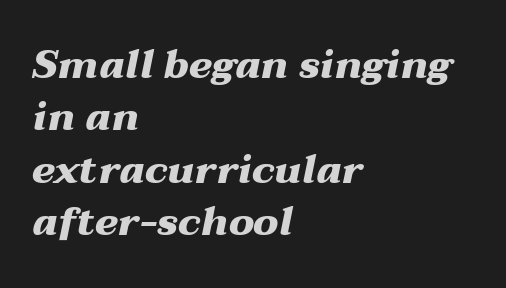
Q: Is the text bold? A: Yes.
Q: Is the text italic (slanted)? A: Yes, it leans right by about 12 degrees.
Q: Is the text underlined? A: No.
Q: How is the paragraph aligned? A: Left-aligned.
Q: Is the spacing between letters normal or unusually wide? A: Normal.
Q: Is the spacing between lines tight, normal or loose? A: Normal.
Q: Width (condensed, normal, or wide)? A: Wide.
Q: Stroke contrast? A: Medium.
Q: x-height? A: Medium.
Q: Monospaced? A: No.
